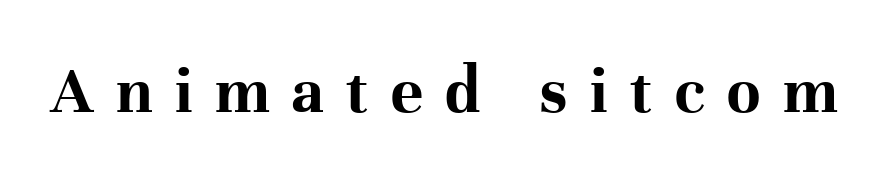
Q: Is the text bold? A: Yes.
Q: Is the text italic (slanted)? A: No, it is upright.
Q: Is the typeface a serif or a sans-serif typeface? A: Serif.
Q: Is the text underlined? A: No.
Q: Is the spacing between letters normal or unusually wide? A: Unusually wide.
Q: Width (condensed, normal, or wide)? A: Normal.
Q: Stroke contrast? A: High.
Q: x-height? A: Medium.
Q: Monospaced? A: No.
